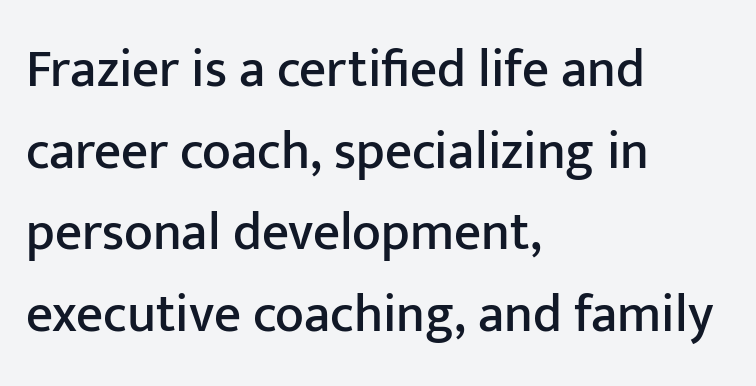
{"serif": "no", "italic": "no", "width": "normal", "stroke_contrast": "low", "x_height": "medium", "monospaced": "no", "underline": "no", "align": "left", "line_spacing": "normal", "line_spacing_ratio": 1.54, "letter_spacing": "normal", "letter_spacing_em": 0.0, "glyph_px": 53}
